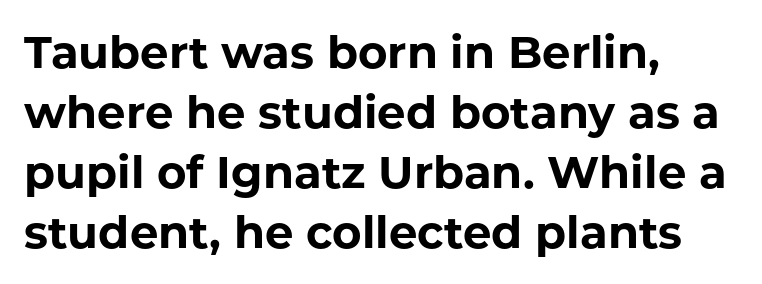
The passage shown is emphatically bold. Tracking value appears to be zero — textbook default spacing. You can tell from the bare stems that sans-serif type was used. This sample has the flowing, uneven cadence of proportional lettering. The specimen omits any rule beneath the text block's lines.
